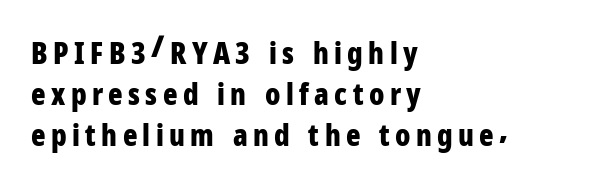
Q: Is the text bold? A: Yes.
Q: Is the text italic (slanted)? A: No, it is upright.
Q: Is the typeface a serif or a sans-serif typeface? A: Sans-serif.
Q: Is the text underlined? A: No.
Q: How is the paragraph aligned? A: Left-aligned.
Q: Is the spacing between lines tight, normal or loose? A: Normal.
Q: Width (condensed, normal, or wide)? A: Condensed.
Q: Stroke contrast? A: Low.
Q: x-height? A: Medium.
Q: Monospaced? A: No.
